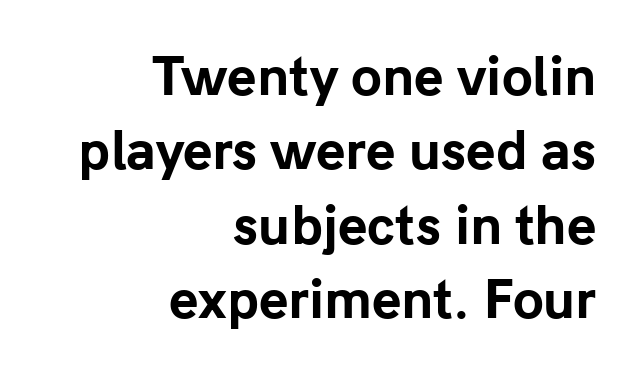
Q: Is the text bold? A: Yes.
Q: Is the text italic (slanted)? A: No, it is upright.
Q: Is the typeface a serif or a sans-serif typeface? A: Sans-serif.
Q: Is the text underlined? A: No.
Q: How is the paragraph aligned? A: Right-aligned.
Q: Is the spacing between letters normal or unusually wide? A: Normal.
Q: Is the spacing between lines tight, normal or loose? A: Normal.
Q: Width (condensed, normal, or wide)? A: Normal.
Q: Stroke contrast? A: Low.
Q: x-height? A: Medium.
Q: Monospaced? A: No.
